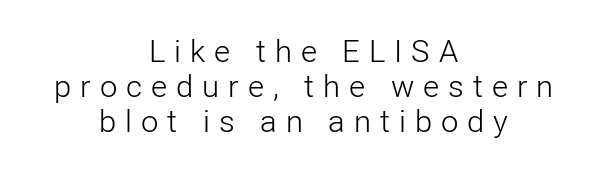
{"serif": "no", "italic": "no", "bold": "no", "weight": "light", "width": "normal", "stroke_contrast": "low", "x_height": "medium", "monospaced": "no", "underline": "no", "align": "center", "line_spacing": "tight", "line_spacing_ratio": 1.13, "letter_spacing": "wide", "letter_spacing_em": 0.29, "glyph_px": 31}
